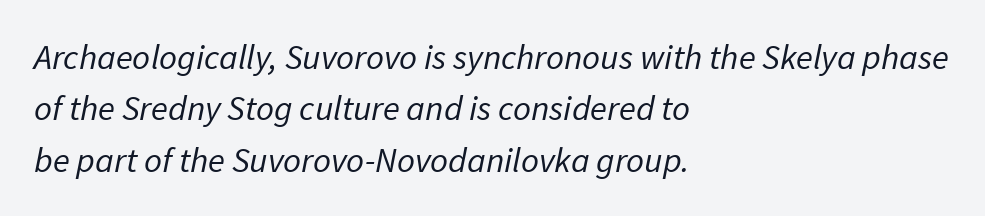
Q: Is the text bold? A: No.
Q: Is the typeface a serif or a sans-serif typeface? A: Sans-serif.
Q: Is the text underlined? A: No.
Q: How is the paragraph aligned? A: Left-aligned.
Q: Is the spacing between letters normal or unusually wide? A: Normal.
Q: Is the spacing between lines tight, normal or loose? A: Normal.
Q: Width (condensed, normal, or wide)? A: Normal.
Q: Stroke contrast? A: Low.
Q: x-height? A: Medium.
Q: Monospaced? A: No.
